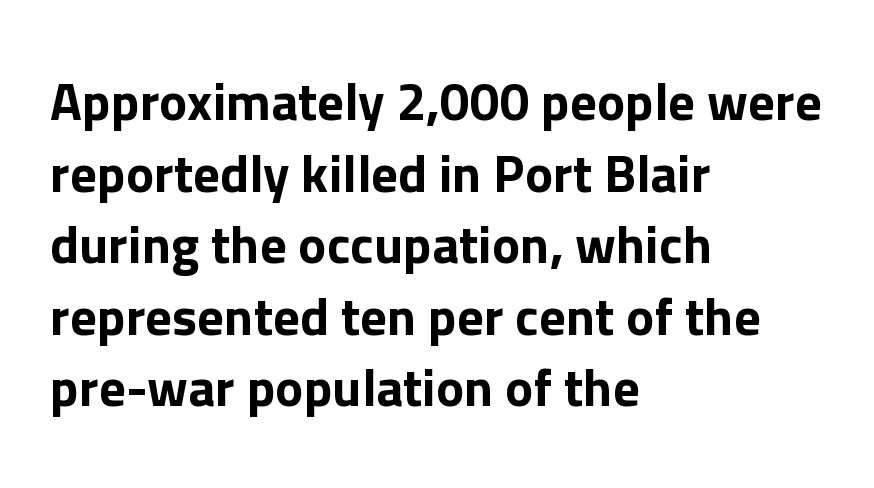
Q: Is the text italic (slanted)? A: No, it is upright.
Q: Is the typeface a serif or a sans-serif typeface? A: Sans-serif.
Q: Is the text underlined? A: No.
Q: How is the paragraph aligned? A: Left-aligned.
Q: Is the spacing between letters normal or unusually wide? A: Normal.
Q: Is the spacing between lines tight, normal or loose? A: Normal.
Q: Width (condensed, normal, or wide)? A: Normal.
Q: Stroke contrast? A: Low.
Q: x-height? A: Medium.
Q: Monospaced? A: No.
